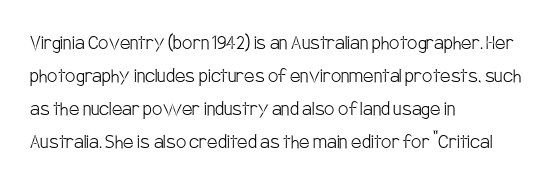
{"italic": "no", "bold": "no", "underline": "no", "align": "left", "line_spacing": "normal", "line_spacing_ratio": 1.44, "letter_spacing": "normal", "letter_spacing_em": 0.0, "glyph_px": 23}
